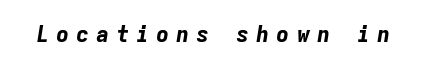
{"italic": "yes", "lean": "right", "slant_degrees": 9, "bold": "yes", "underline": "no", "letter_spacing": "wide", "letter_spacing_em": 0.31, "glyph_px": 22}
